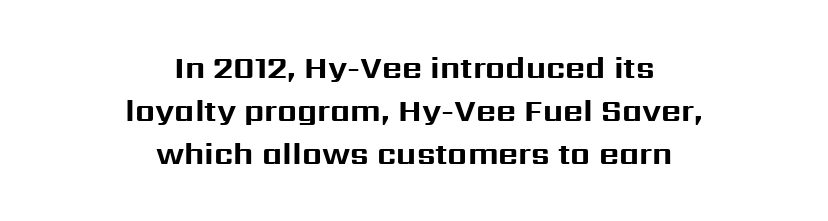
{"serif": "no", "italic": "no", "bold": "yes", "weight": "bold", "width": "normal", "stroke_contrast": "medium", "x_height": "medium", "monospaced": "no", "underline": "no", "align": "center", "line_spacing": "normal", "line_spacing_ratio": 1.39, "letter_spacing": "normal", "letter_spacing_em": 0.0, "glyph_px": 31}
